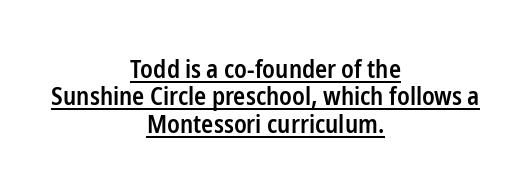
{"italic": "no", "bold": "semi", "underline": "yes", "align": "center", "line_spacing": "tight", "line_spacing_ratio": 1.1, "letter_spacing": "normal", "letter_spacing_em": 0.0, "glyph_px": 25}
